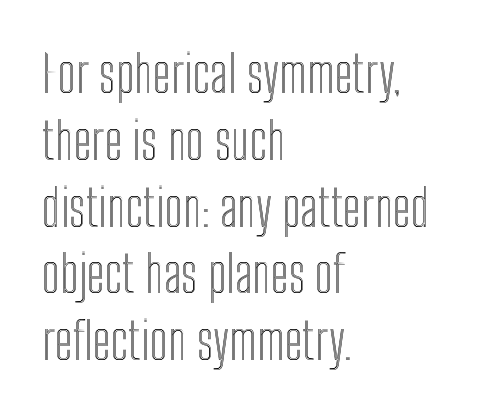
Q: Is the text italic (slanted)? A: No, it is upright.
Q: Is the text underlined? A: No.
Q: How is the paragraph aligned? A: Left-aligned.
Q: Is the spacing between letters normal or unusually wide? A: Normal.
Q: Is the spacing between lines tight, normal or loose? A: Normal.
Q: Width (condensed, normal, or wide)? A: Condensed.
Q: x-height? A: Medium.
Q: Monospaced? A: No.
